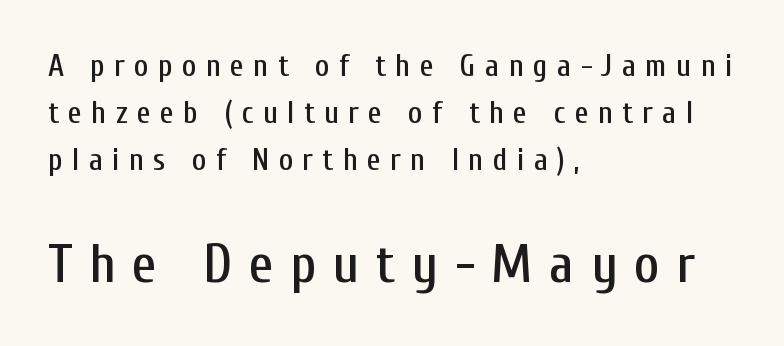
The image shows 55 px condensed sans-serif type, upright; set left-aligned, normal line spacing (1.51x), unusually wide letter spacing (+0.3 em), not underlined; the second (bottom) block is 1.77x larger; low stroke contrast and a medium x-height.
